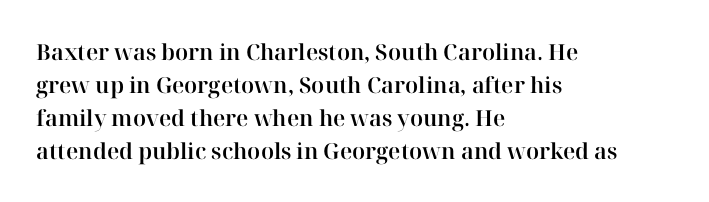
A clean baseline with only descenders dipping below it. Standard letterfit; no display-style spreading of the glyphs. Notice how descenders clear the ascenders below comfortably — that's standard leading. It's the straight-up-and-down kind of type. Does the copy run flush right? No — it runs flush left.
